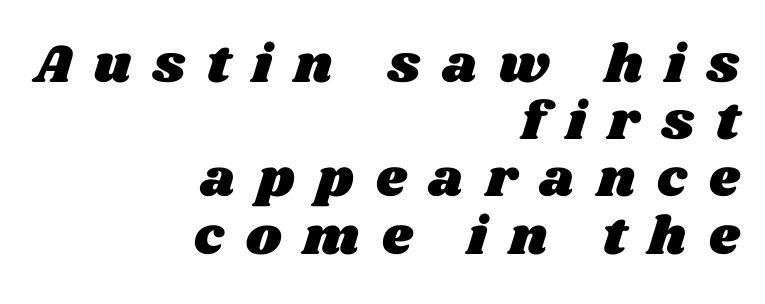
Observe the wide spacing: letters keep a clear distance from each other. Vertical spacing — tight. Compared with a flush-left layout, this one pins lines to the opposite, right side. Note the varied advance widths — an 'i' is clearly narrower than an 'm'.
